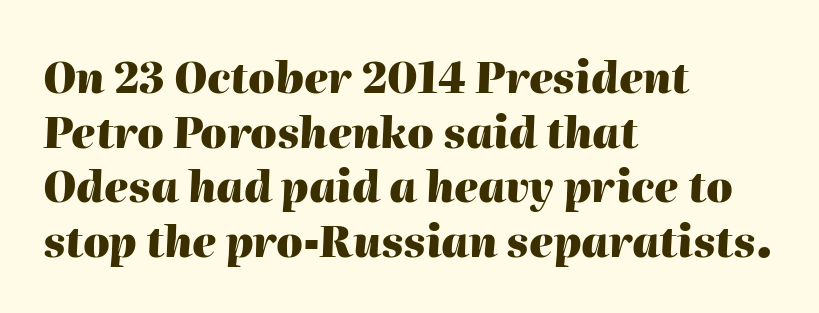
The image shows 42 px heavy type, italic (leaning right); set left-aligned, normal line spacing (1.3x), normal letter spacing, not underlined; high stroke contrast and a medium x-height.
